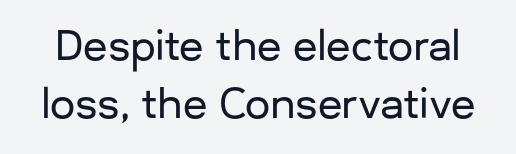
{"serif": "no", "italic": "no", "width": "normal", "stroke_contrast": "low", "x_height": "medium", "monospaced": "no", "underline": "no", "line_spacing": "normal", "line_spacing_ratio": 1.46, "letter_spacing": "normal", "letter_spacing_em": 0.0, "glyph_px": 40}
